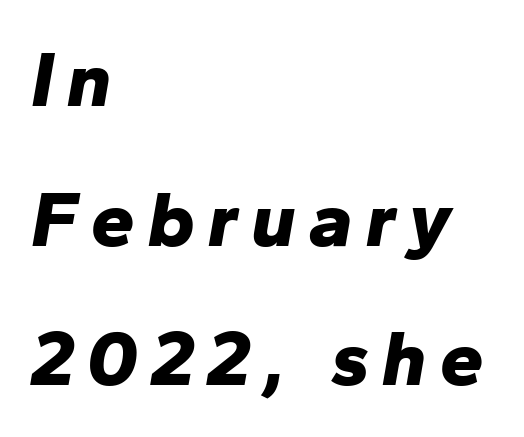
{"italic": "yes", "lean": "right", "slant_degrees": 10, "bold": "yes", "weight": "bold", "width": "normal", "stroke_contrast": "low", "x_height": "medium", "monospaced": "no", "underline": "no", "align": "left", "line_spacing_ratio": 1.79, "glyph_px": 78}
